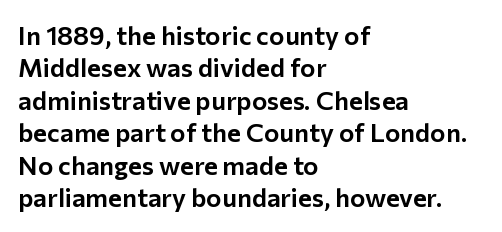
Q: Is the text italic (slanted)? A: No, it is upright.
Q: Is the text underlined? A: No.
Q: How is the paragraph aligned? A: Left-aligned.
Q: Is the spacing between letters normal or unusually wide? A: Normal.
Q: Is the spacing between lines tight, normal or loose? A: Normal.
